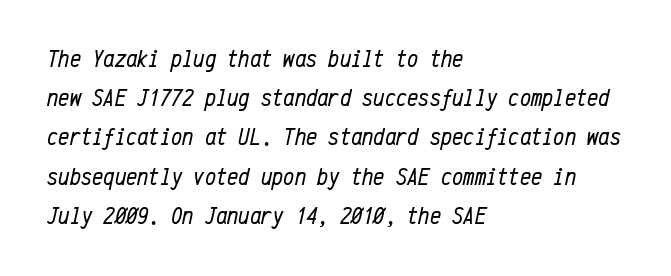
Q: Is the text bold? A: No.
Q: Is the text italic (slanted)? A: Yes, it leans right by about 12 degrees.
Q: Is the text underlined? A: No.
Q: How is the paragraph aligned? A: Left-aligned.
Q: Is the spacing between letters normal or unusually wide? A: Normal.
Q: Is the spacing between lines tight, normal or loose? A: Normal.
